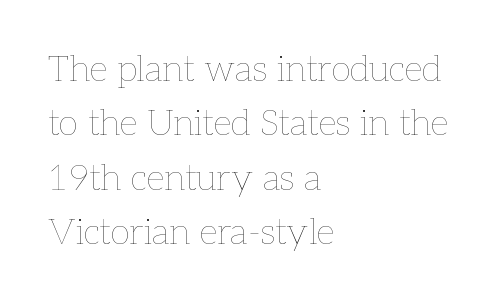
The image shows 36 px thin type, upright; set left-aligned, normal line spacing (1.51x), normal letter spacing, not underlined; low stroke contrast and a medium x-height.
